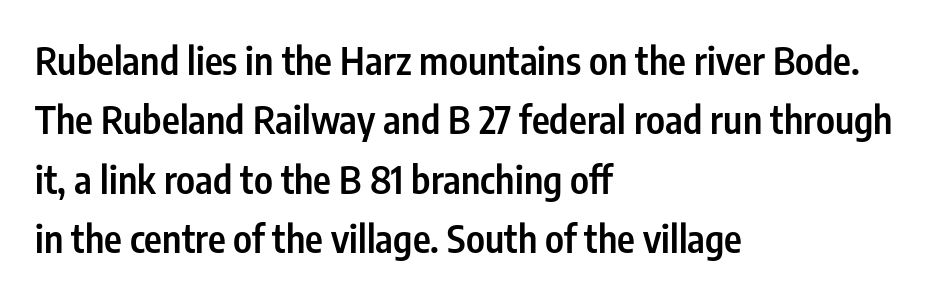
{"serif": "no", "italic": "no", "bold": "semi", "weight": "semibold", "width": "condensed", "stroke_contrast": "low", "x_height": "medium", "monospaced": "no", "underline": "no", "align": "left", "line_spacing": "normal", "line_spacing_ratio": 1.56, "letter_spacing": "normal", "letter_spacing_em": 0.0, "glyph_px": 38}
